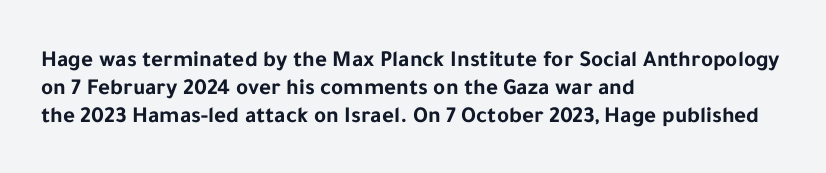
{"italic": "no", "bold": "yes", "underline": "no", "align": "left", "line_spacing_ratio": 1.21, "letter_spacing": "normal", "letter_spacing_em": 0.0, "glyph_px": 23}
